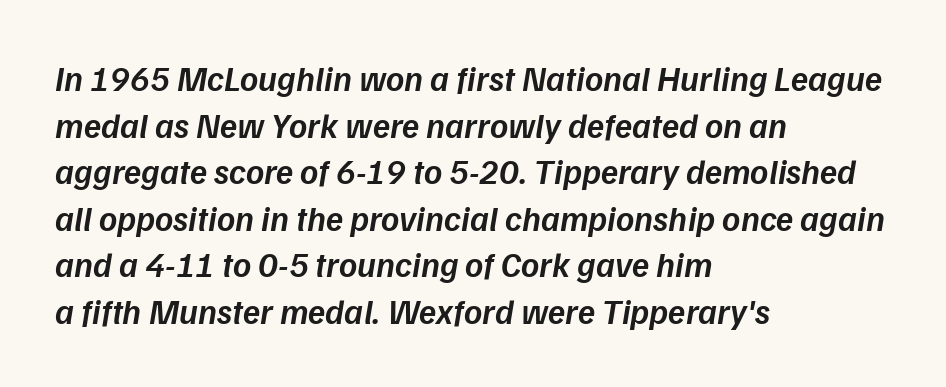
The image shows 35 px semibold type, italic (leaning right); set left-aligned, normal line spacing (1.33x), normal letter spacing, not underlined; low stroke contrast and a medium x-height.
